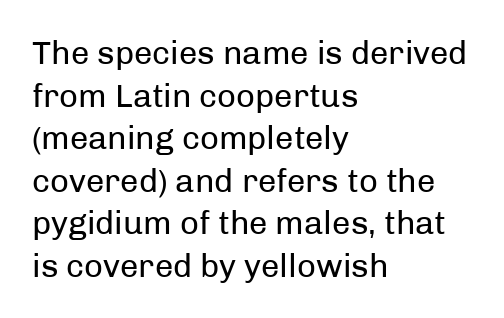
{"serif": "no", "italic": "no", "bold": "no", "weight": "regular", "width": "normal", "stroke_contrast": "low", "x_height": "medium", "monospaced": "no", "underline": "no", "align": "left", "line_spacing": "normal", "line_spacing_ratio": 1.29, "letter_spacing": "normal", "letter_spacing_em": 0.0, "glyph_px": 33}
